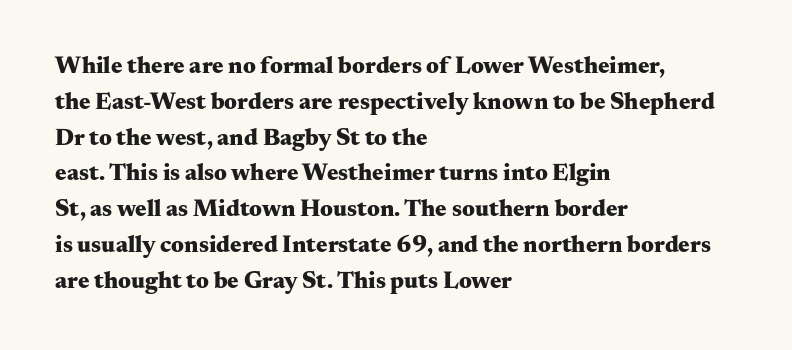
The image shows 24 px bold type, upright; set left-aligned, normal line spacing (1.49x), normal letter spacing, not underlined.
